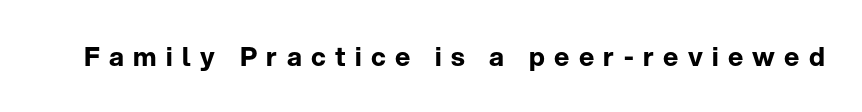
Q: Is the text bold? A: Yes.
Q: Is the text italic (slanted)? A: No, it is upright.
Q: Is the text underlined? A: No.
Q: Is the spacing between letters normal or unusually wide? A: Unusually wide.
